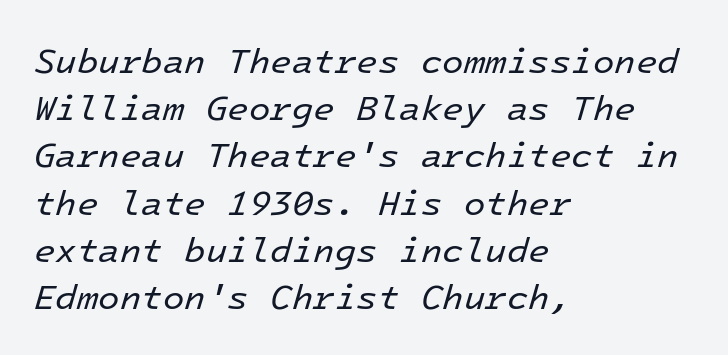
The image shows 35 px regular-weight type, italic (leaning right), monospaced; set left-aligned, normal line spacing (1.35x), normal letter spacing, not underlined; low stroke contrast and a medium x-height.
